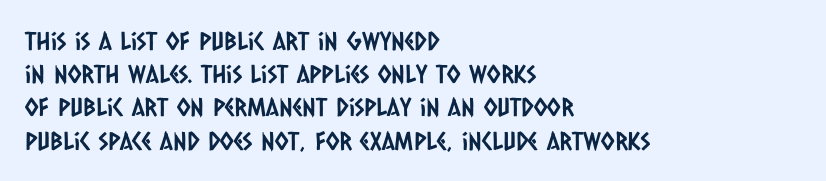
Q: Is the text underlined? A: No.
Q: How is the paragraph aligned? A: Left-aligned.
Q: Is the spacing between letters normal or unusually wide? A: Normal.
Q: Is the spacing between lines tight, normal or loose? A: Normal.
